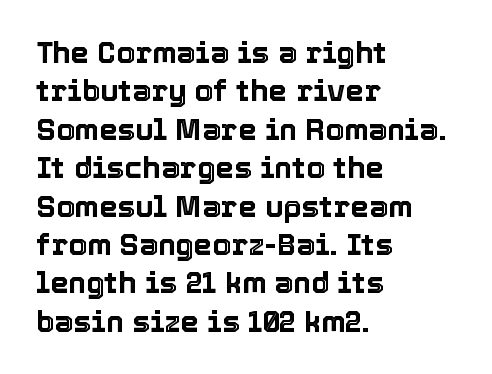
Nope, not italic — everything's standing straight. The ragged edge is on the right, which tells us the setting is flush left. Each word holds together tightly as a unit, with standard inter-letter gaps. Looks like regular typesetting: each glyph gets only the width it needs.
